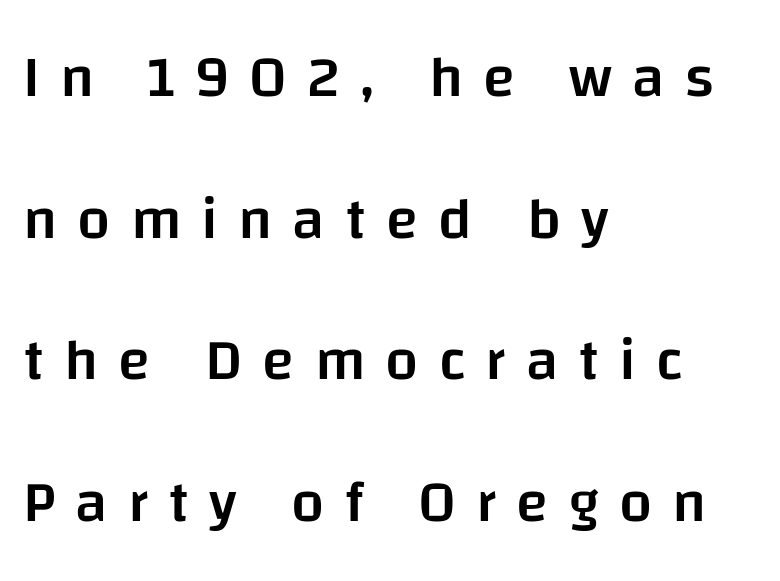
The image shows 59 px semibold sans-serif type, upright; set left-aligned, loose line spacing (2.4x), unusually wide letter spacing (+0.34 em), not underlined; low stroke contrast and a large x-height.
